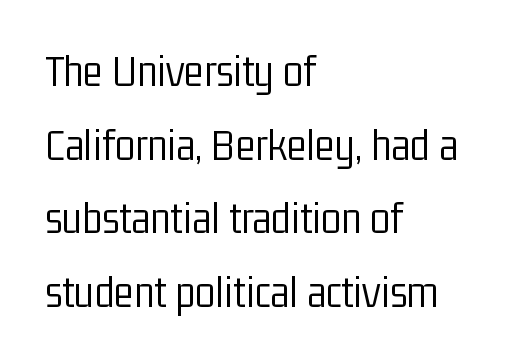
{"serif": "no", "italic": "no", "bold": "no", "weight": "light", "width": "condensed", "stroke_contrast": "low", "x_height": "medium", "monospaced": "no", "underline": "no", "align": "left", "line_spacing": "normal", "line_spacing_ratio": 1.6, "letter_spacing": "normal", "letter_spacing_em": 0.0, "glyph_px": 46}
